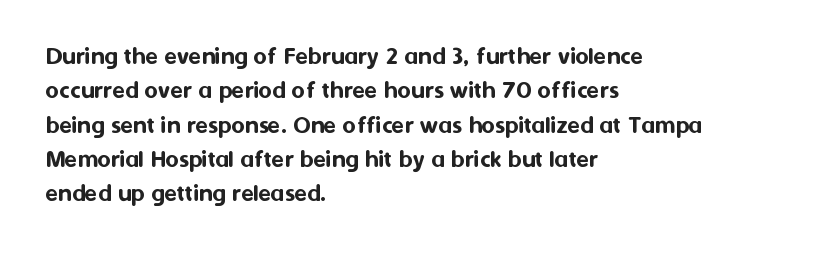
Q: Is the text italic (slanted)? A: No, it is upright.
Q: Is the text underlined? A: No.
Q: How is the paragraph aligned? A: Left-aligned.
Q: Is the spacing between letters normal or unusually wide? A: Normal.
Q: Is the spacing between lines tight, normal or loose? A: Normal.
